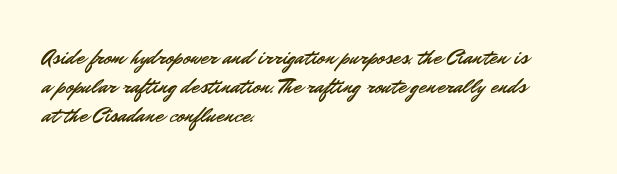
Q: Is the text italic (slanted)? A: Yes.
Q: Is the text underlined? A: No.
Q: How is the paragraph aligned? A: Left-aligned.
Q: Is the spacing between letters normal or unusually wide? A: Normal.
Q: Is the spacing between lines tight, normal or loose? A: Normal.
